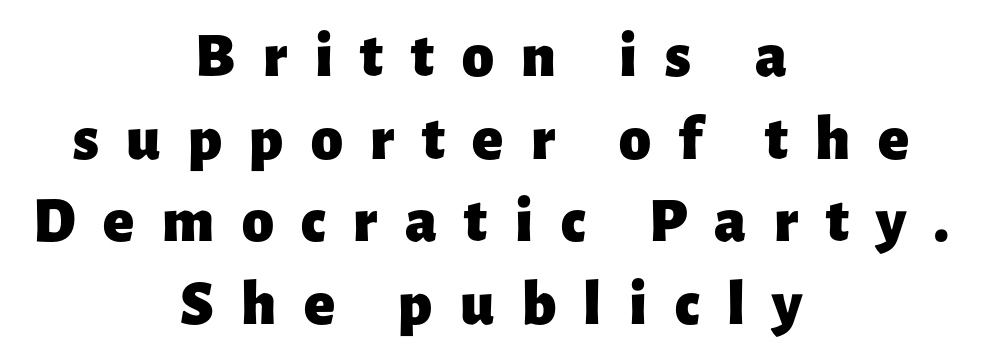
Is there any slant? The stems are plumb. Layout note: lines centered. Short note: letters widely spaced. A typesetter would call this proportional, since set widths differ per character. The zone under the glyphs is completely vacant. Interline gaps are of average width in this sample.
